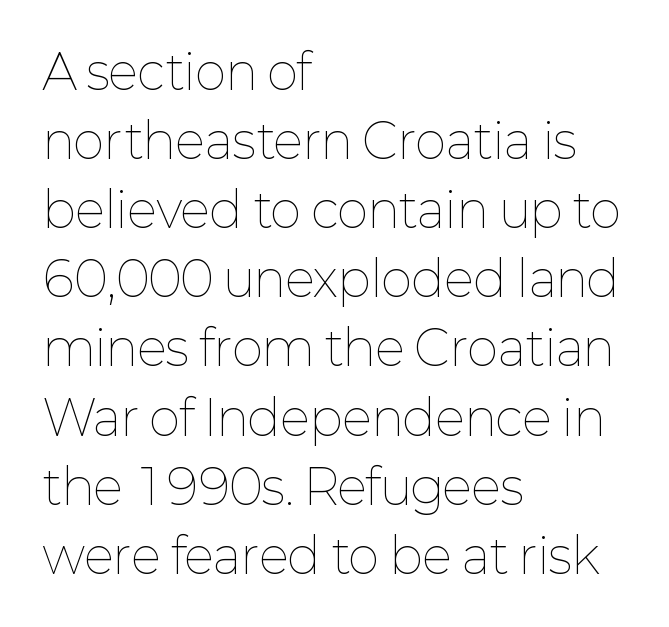
Q: Is the text bold? A: No.
Q: Is the text italic (slanted)? A: No, it is upright.
Q: Is the text underlined? A: No.
Q: How is the paragraph aligned? A: Left-aligned.
Q: Is the spacing between letters normal or unusually wide? A: Normal.
Q: Is the spacing between lines tight, normal or loose? A: Normal.
Q: Width (condensed, normal, or wide)? A: Normal.
Q: Stroke contrast? A: Low.
Q: x-height? A: Medium.
Q: Monospaced? A: No.
